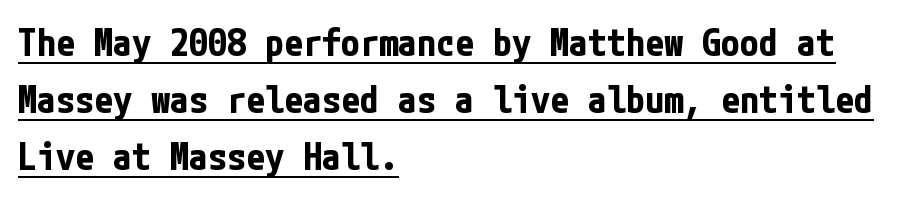
Q: Is the text bold? A: Yes.
Q: Is the text italic (slanted)? A: No, it is upright.
Q: Is the typeface a serif or a sans-serif typeface? A: Sans-serif.
Q: Is the text underlined? A: Yes.
Q: How is the paragraph aligned? A: Left-aligned.
Q: Is the spacing between letters normal or unusually wide? A: Normal.
Q: Is the spacing between lines tight, normal or loose? A: Normal.
Q: Width (condensed, normal, or wide)? A: Condensed.
Q: Stroke contrast? A: Low.
Q: x-height? A: Medium.
